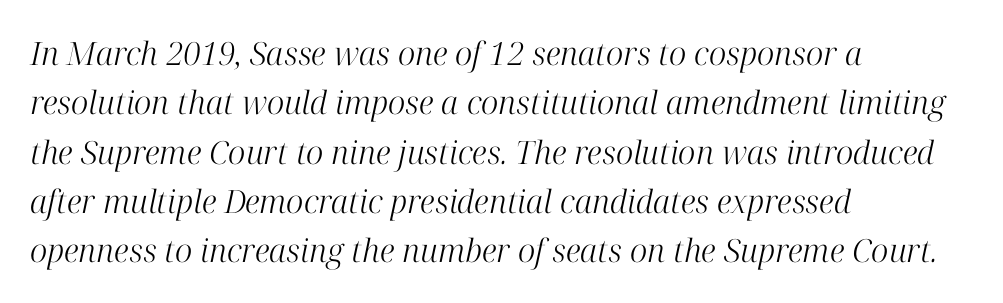
Letters have the restrained weight of plain body copy at most. The block of text has a typical density, with ordinary space between rows. Rule under the text: the space is simply empty. The passage is arranged the way most books set body copy — flush left. Compared with typical body copy, the letter spacing here is the same. Looking at the ascenders, they clearly lean.
